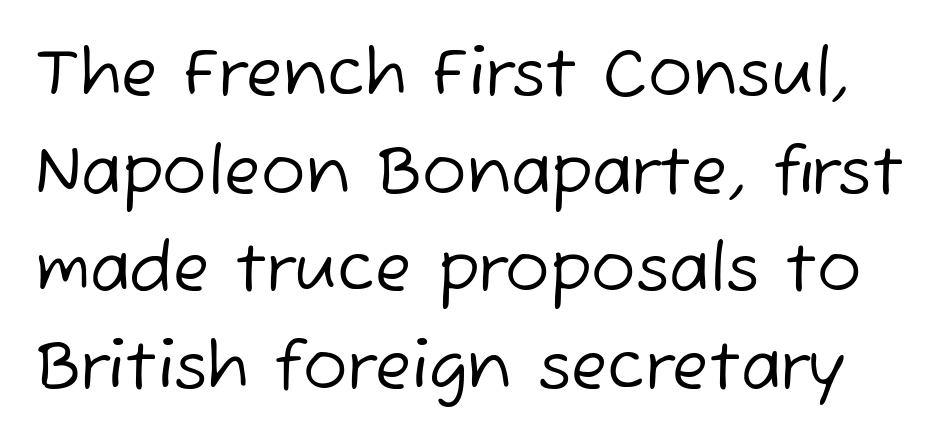
Q: Is the text bold? A: No.
Q: Is the typeface a serif or a sans-serif typeface? A: Sans-serif.
Q: Is the text underlined? A: No.
Q: Is the spacing between letters normal or unusually wide? A: Normal.
Q: Is the spacing between lines tight, normal or loose? A: Normal.
Q: Width (condensed, normal, or wide)? A: Normal.
Q: Stroke contrast? A: Low.
Q: x-height? A: Medium.
Q: Monospaced? A: No.
